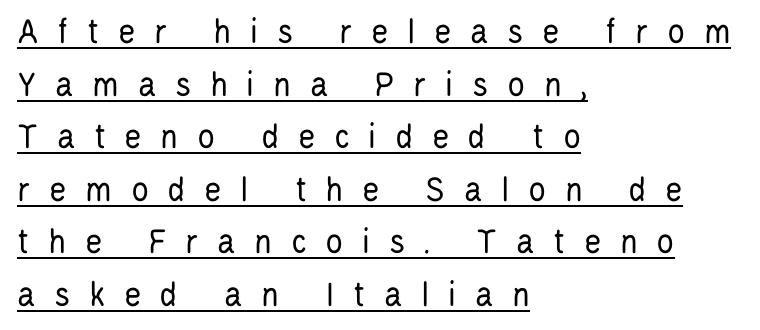
Character widths vary here, with narrow letters taking less room than wide ones. The block of text has a typical density, with ordinary space between rows. The rendering inserts visible extra space after every character. No feet cap the strokes, marking this as sans-serif type. Students, observe the line beneath the letters — that is underlining. The characters are drawn with everyday or finer stroke widths.
